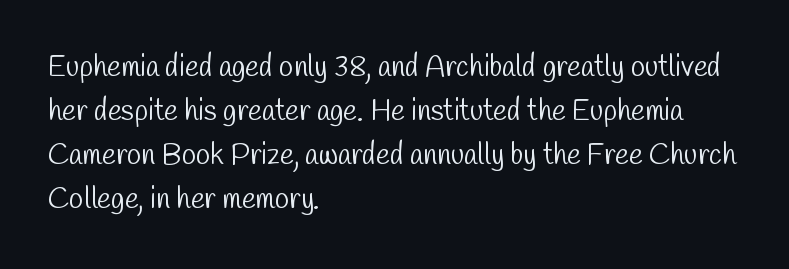
Q: Is the text bold? A: No.
Q: Is the typeface a serif or a sans-serif typeface? A: Sans-serif.
Q: Is the text underlined? A: No.
Q: How is the paragraph aligned? A: Left-aligned.
Q: Is the spacing between letters normal or unusually wide? A: Normal.
Q: Is the spacing between lines tight, normal or loose? A: Normal.
Q: Width (condensed, normal, or wide)? A: Condensed.
Q: Stroke contrast? A: Low.
Q: x-height? A: Medium.
Q: Monospaced? A: No.
